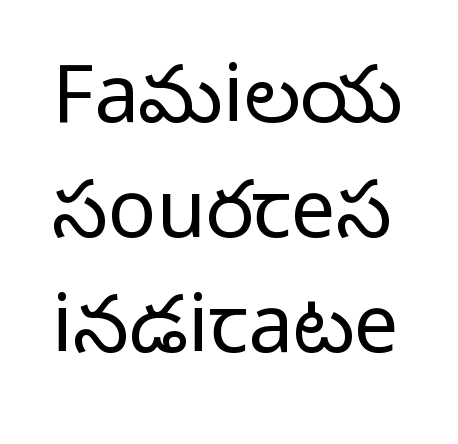
{"serif": "no", "italic": "no", "bold": "no", "weight": "light", "width": "normal", "stroke_contrast": "low", "x_height": "medium", "monospaced": "no", "underline": "no", "line_spacing": "normal", "line_spacing_ratio": 1.44, "letter_spacing": "normal", "letter_spacing_em": 0.0, "glyph_px": 80}
